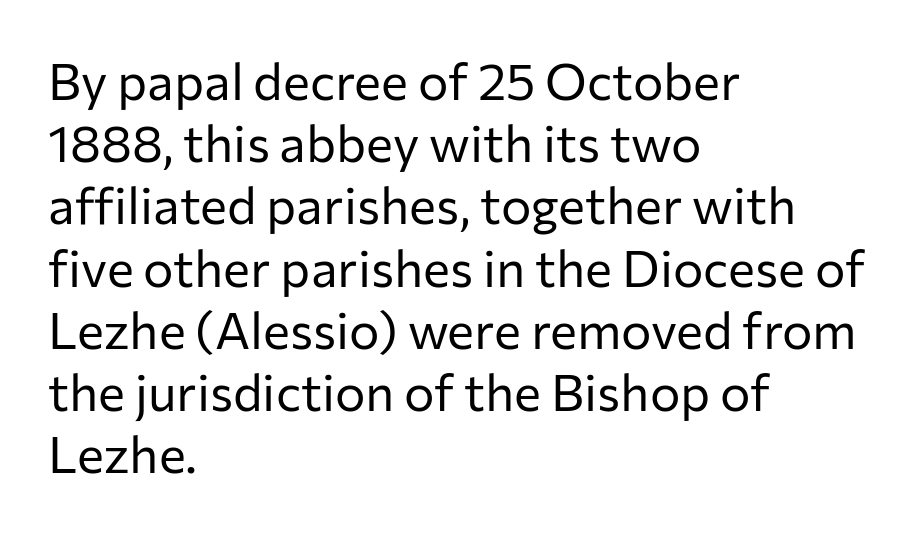
Q: Is the text bold? A: No.
Q: Is the text italic (slanted)? A: No, it is upright.
Q: Is the typeface a serif or a sans-serif typeface? A: Sans-serif.
Q: Is the text underlined? A: No.
Q: How is the paragraph aligned? A: Left-aligned.
Q: Is the spacing between letters normal or unusually wide? A: Normal.
Q: Width (condensed, normal, or wide)? A: Normal.
Q: Stroke contrast? A: Low.
Q: x-height? A: Medium.
Q: Monospaced? A: No.
